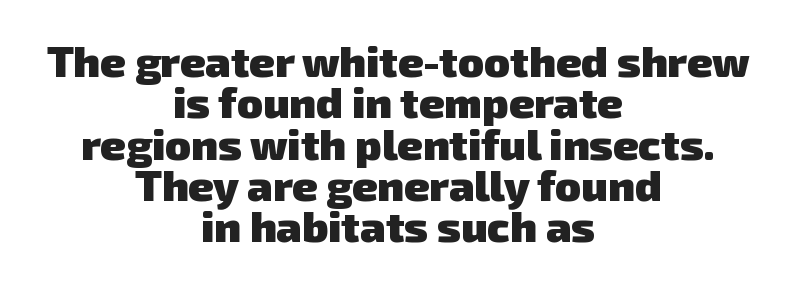
Is this a sans? Yes — the strokes have no serifs. The passage shown is typed in a proportional face where columns would drift. This rendering features lettering with no underline. The letters are bold, with thick, heavy strokes. Quick note: interline space is minimal.
